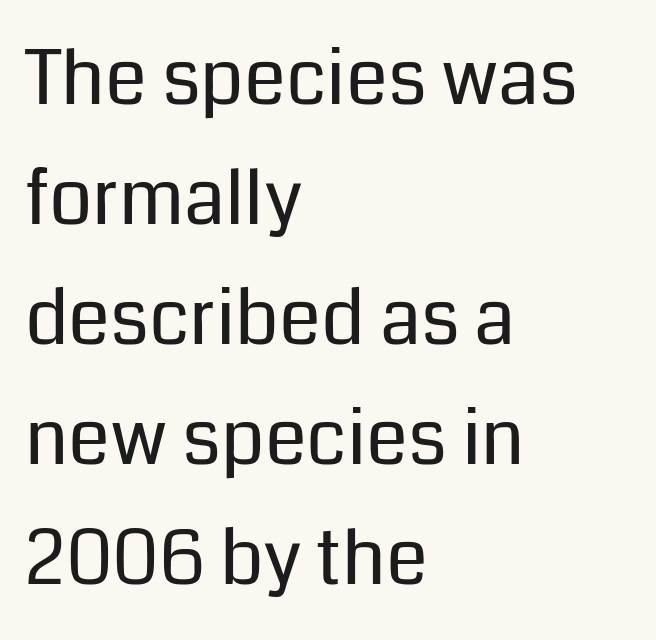
Q: Is the text bold? A: No.
Q: Is the text italic (slanted)? A: No, it is upright.
Q: Is the typeface a serif or a sans-serif typeface? A: Sans-serif.
Q: Is the text underlined? A: No.
Q: How is the paragraph aligned? A: Left-aligned.
Q: Is the spacing between letters normal or unusually wide? A: Normal.
Q: Is the spacing between lines tight, normal or loose? A: Normal.
Q: Width (condensed, normal, or wide)? A: Normal.
Q: Stroke contrast? A: Low.
Q: x-height? A: Medium.
Q: Monospaced? A: No.
